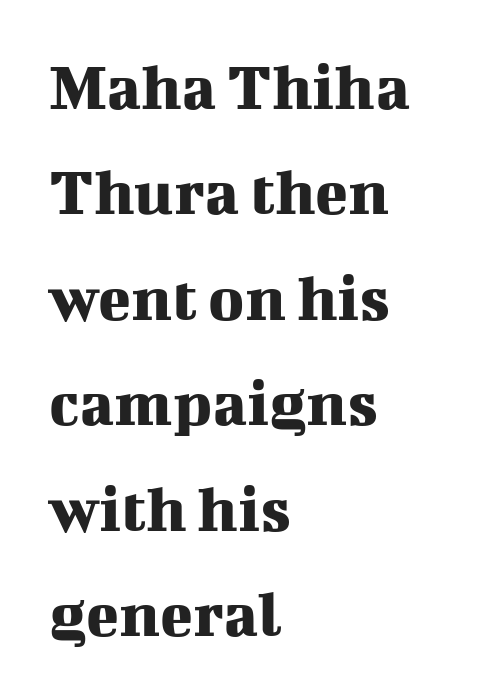
The line texture is even and compact thanks to regular tracking. The compositor pushed each line to the left boundary. These lines sit exactly where default settings would place them. Unlike italic type, these characters show no tilt at all. Beneath every word, the page is bare.
